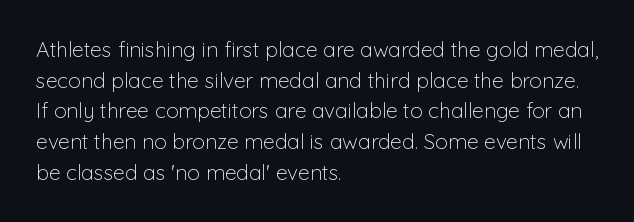
The strip under each line holds only bare page. The lines in this sample share a left origin and differ only in where they stop. The block of text has a typical density, with ordinary space between rows. A typesetter would call this zero additional tracking. Each stroke keeps to a modest, everyday thickness or less. Style check: upright.
